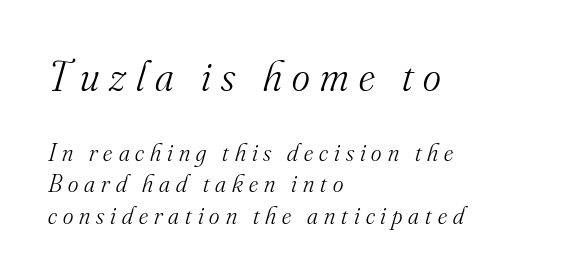
The image shows 43 px light serif type, italic (leaning right); set left-aligned, normal line spacing (1.25x), unusually wide letter spacing (+0.24 em), not underlined; the first (top) block is 1.72x larger; medium stroke contrast and a small x-height.
